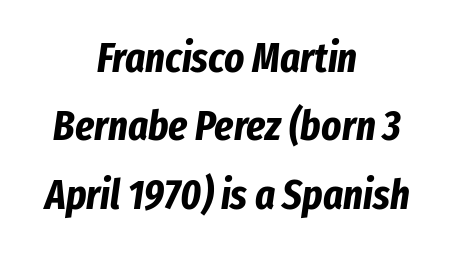
{"italic": "yes", "lean": "right", "slant_degrees": 8, "bold": "yes", "weight": "bold", "width": "condensed", "stroke_contrast": "low", "x_height": "medium", "monospaced": "no", "underline": "no", "align": "center", "line_spacing": "normal", "line_spacing_ratio": 1.63, "letter_spacing": "normal", "letter_spacing_em": 0.0, "glyph_px": 42}
